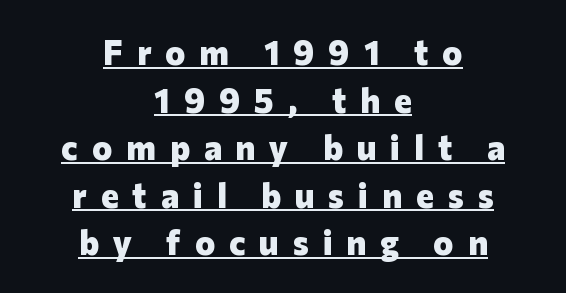
The image shows 34 px heavy sans-serif type, upright; set centered, normal line spacing (1.4x), unusually wide letter spacing (+0.41 em), underlined; low stroke contrast and a medium x-height.
